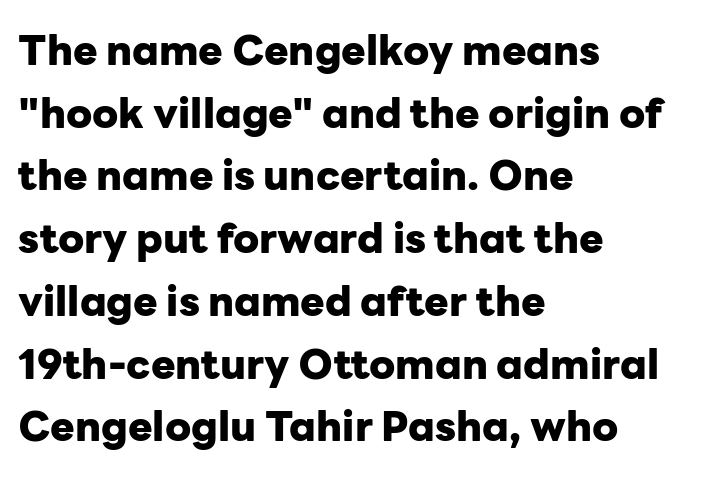
These words are printed bold, with thick strokes throughout. You could not count columns in this text — the font is proportionally spaced. This is sans-serif lettering, the kind often seen on screens and signage. The passage is arranged the way most books set body copy — flush left. Lines of text with bare space underneath. Look at the tracking — it's just the regular setting, nothing added.
